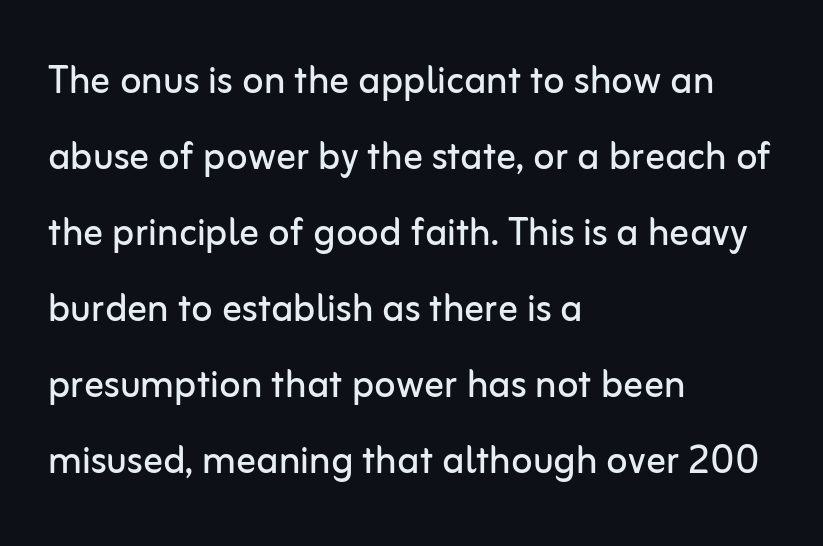
{"serif": "no", "italic": "no", "bold": "no", "weight": "regular", "width": "normal", "stroke_contrast": "low", "x_height": "medium", "monospaced": "no", "underline": "no", "align": "left", "line_spacing": "normal", "line_spacing_ratio": 1.55, "letter_spacing": "normal", "letter_spacing_em": 0.0, "glyph_px": 49}
